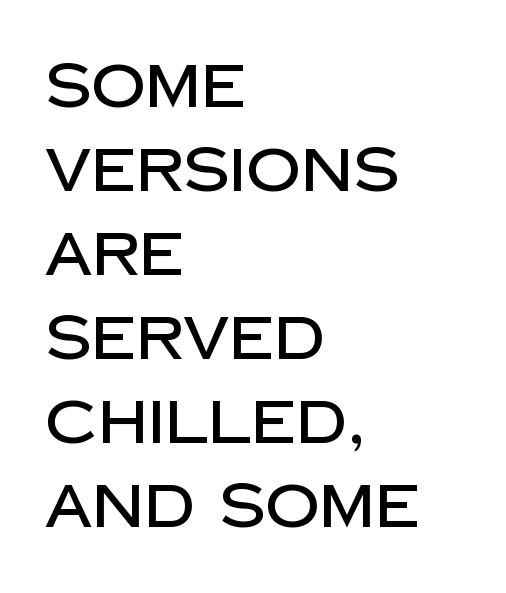
The image shows 60 px sans-serif type, upright; set left-aligned, normal line spacing (1.4x), normal letter spacing, not underlined; low stroke contrast and a large x-height.
